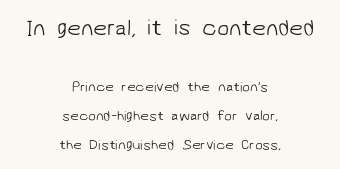
Where is the straight margin? There isn't one; the lines are centered. The typesetting does not lean heavy: it is not bold. The composition opens big and finishes small. The words here are not underlined. The space between consecutive lines is lavish.
